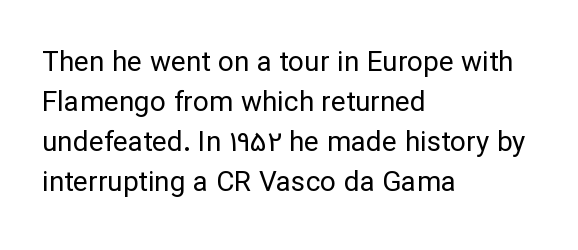
The image shows 28 px regular-weight sans-serif type, upright; set left-aligned, normal line spacing (1.43x), normal letter spacing, not underlined; low stroke contrast and a medium x-height.
